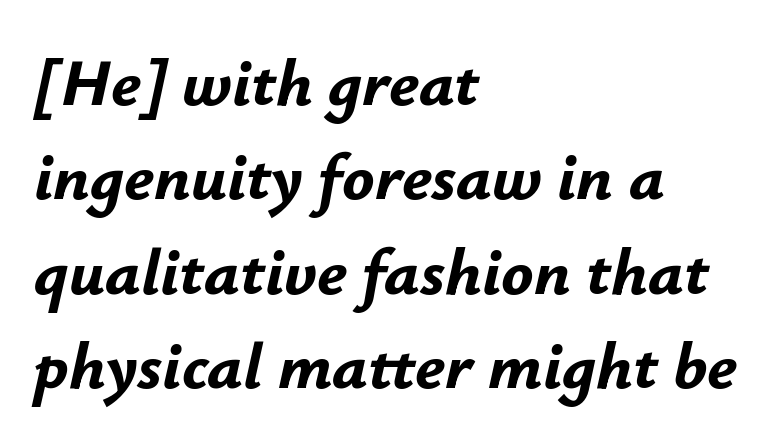
The strokes are fattened all the way to bold. Proportional: the letters do not fall into vertical columns. If you drew a line through each stem, it would be angled. Horizontally, the lines are justified to the leading edge only.
